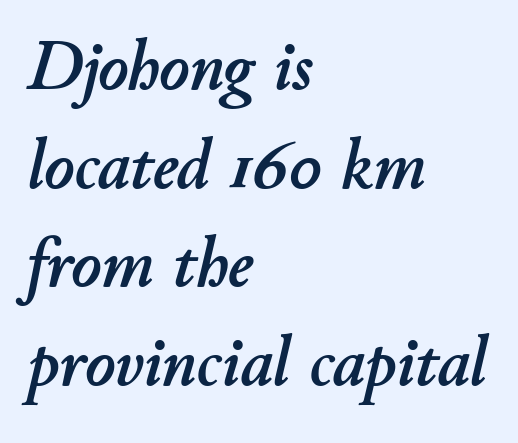
The image shows 71 px text type, italic (leaning right); set left-aligned, normal line spacing (1.39x), normal letter spacing, not underlined; low stroke contrast and a small x-height.
